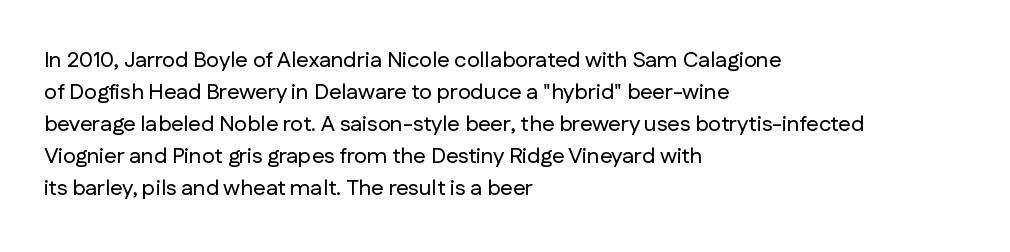
{"italic": "no", "underline": "no", "align": "left", "line_spacing": "normal", "line_spacing_ratio": 1.46, "letter_spacing": "normal", "letter_spacing_em": 0.0, "glyph_px": 22}
